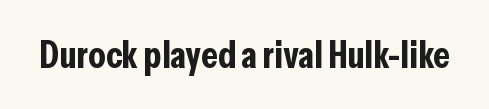
{"serif": "no", "italic": "no", "bold": "yes", "weight": "bold", "width": "condensed", "stroke_contrast": "low", "x_height": "medium", "monospaced": "no", "underline": "no", "letter_spacing": "normal", "letter_spacing_em": 0.0, "glyph_px": 38}
